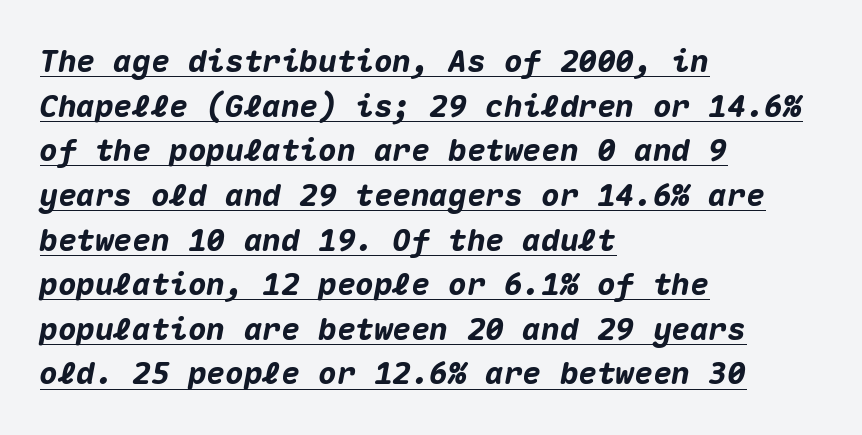
You could count columns in this text — the font is strictly monospaced. The passage shown is underscored from start to finish. Style check: oblique. In CSS terms this would be text-align: left.
